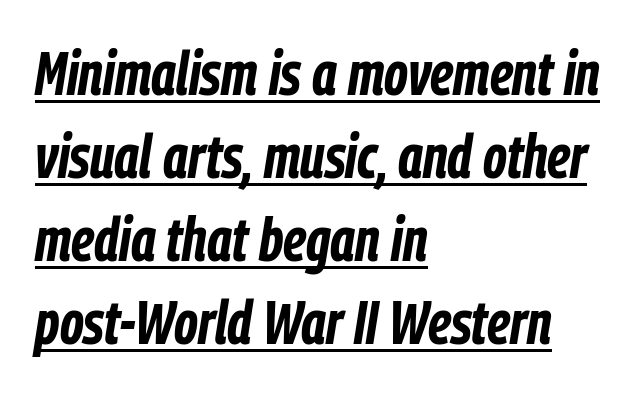
{"italic": "yes", "lean": "right", "slant_degrees": 9, "bold": "yes", "weight": "bold", "width": "condensed", "stroke_contrast": "low", "x_height": "medium", "monospaced": "no", "underline": "yes", "align": "left", "line_spacing": "normal", "line_spacing_ratio": 1.36, "letter_spacing": "normal", "letter_spacing_em": 0.0, "glyph_px": 61}
